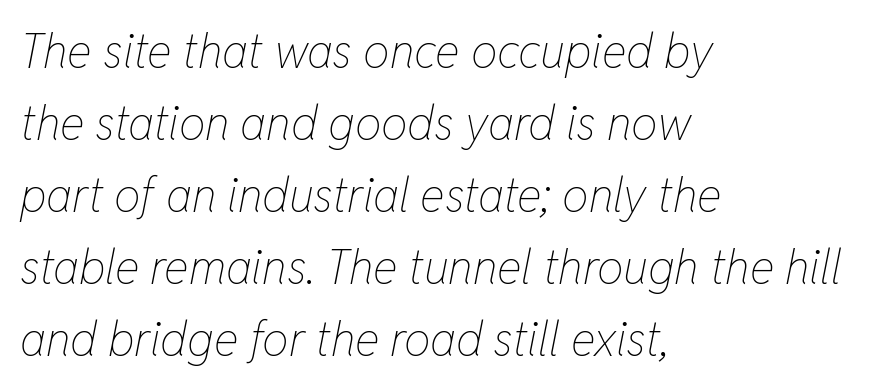
The image shows 47 px thin, condensed type, italic (leaning right); set left-aligned, normal line spacing (1.53x), normal letter spacing, not underlined; low stroke contrast and a medium x-height.
